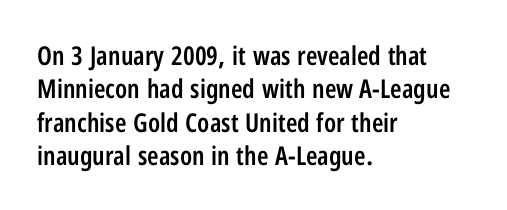
{"italic": "no", "bold": "semi", "underline": "no", "align": "left", "line_spacing": "normal", "line_spacing_ratio": 1.28, "letter_spacing": "normal", "letter_spacing_em": 0.0, "glyph_px": 26}
